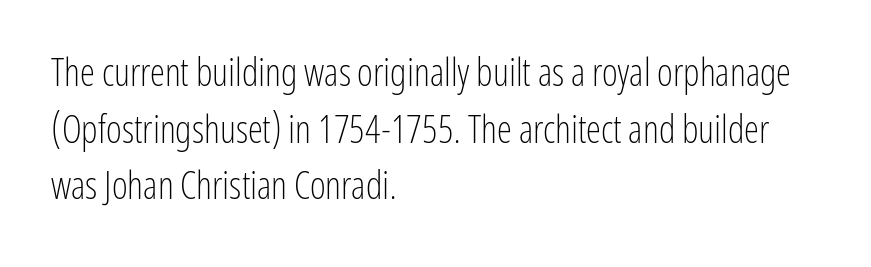
Each row of text sits above clean, open space. It's the straight-up-and-down kind of type. Does the copy run flush right? No — it runs flush left. A sans-serif font was chosen for this passage. On a weight scale, this lands at 450 or below. You could call the tracking neutral — neither tight nor loose.
